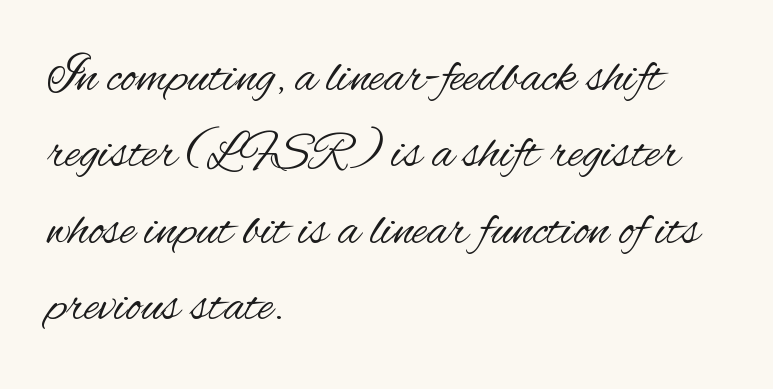
The image shows 51 px regular-weight, condensed sans-serif type; set left-aligned, normal line spacing (1.5x), normal letter spacing, not underlined; medium stroke contrast and a small x-height.
